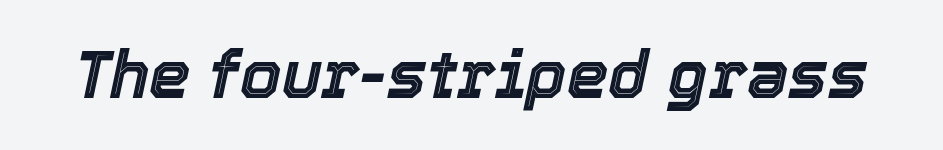
The image shows 66 px text type, italic (leaning right); set normal letter spacing, not underlined; a medium x-height.
